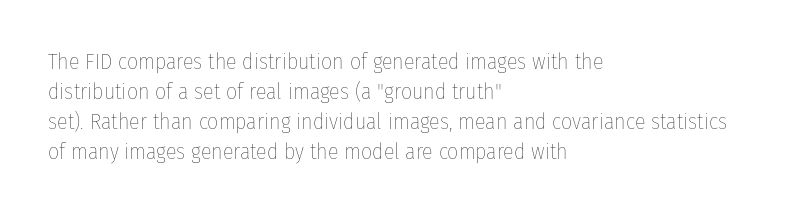
Q: Is the text bold? A: No.
Q: Is the text italic (slanted)? A: No, it is upright.
Q: Is the text underlined? A: No.
Q: How is the paragraph aligned? A: Left-aligned.
Q: Is the spacing between letters normal or unusually wide? A: Normal.
Q: Is the spacing between lines tight, normal or loose? A: Normal.
